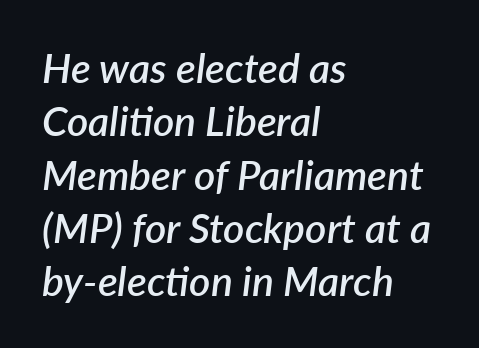
Q: Is the text bold? A: Semi-bold.
Q: Is the text italic (slanted)? A: Yes, it leans right by about 7 degrees.
Q: Is the text underlined? A: No.
Q: How is the paragraph aligned? A: Left-aligned.
Q: Is the spacing between letters normal or unusually wide? A: Normal.
Q: Is the spacing between lines tight, normal or loose? A: Normal.
Q: Width (condensed, normal, or wide)? A: Normal.
Q: Stroke contrast? A: Low.
Q: x-height? A: Medium.
Q: Monospaced? A: No.
